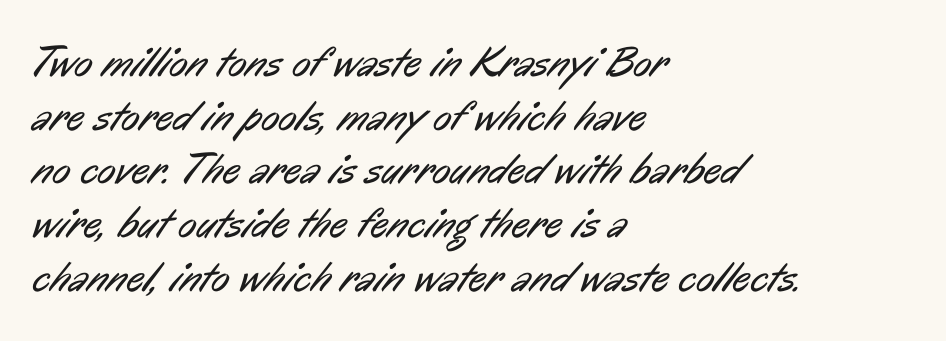
No letter is thick-stroked: the sample isn't bold. Leading: standard. Students, note that the glyphs here touch the page at normal intervals. A typesetter would label this face a sans.
